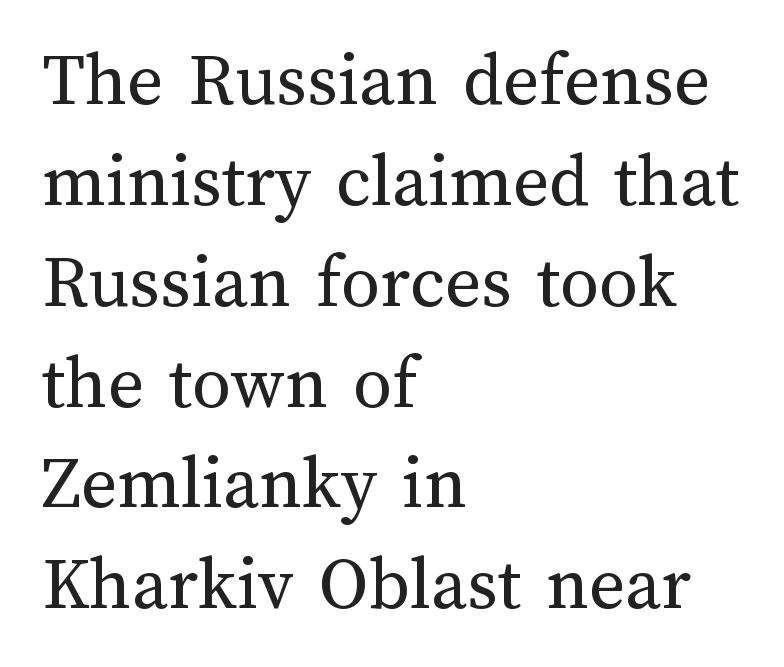
{"italic": "no", "bold": "no", "weight": "regular", "width": "normal", "stroke_contrast": "medium", "x_height": "medium", "monospaced": "no", "underline": "no", "align": "left", "line_spacing": "normal", "line_spacing_ratio": 1.31, "letter_spacing": "normal", "letter_spacing_em": 0.0, "glyph_px": 77}
